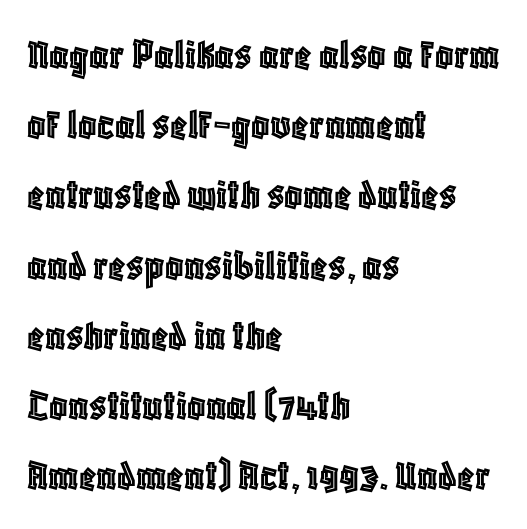
Q: Is the text italic (slanted)? A: No, it is upright.
Q: Is the text underlined? A: No.
Q: How is the paragraph aligned? A: Left-aligned.
Q: Is the spacing between letters normal or unusually wide? A: Normal.
Q: Is the spacing between lines tight, normal or loose? A: Normal.
Q: Width (condensed, normal, or wide)? A: Condensed.
Q: x-height? A: Large.
Q: Monospaced? A: No.
